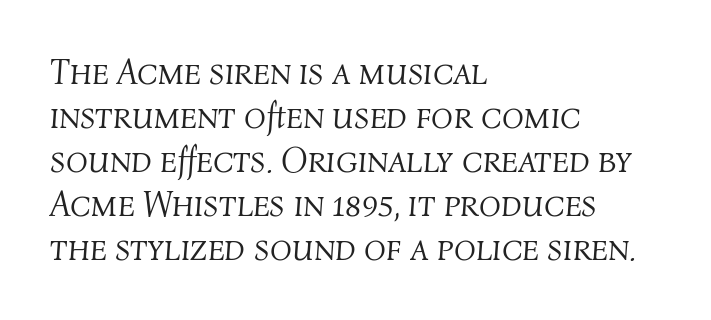
{"italic": "yes", "lean": "right", "slant_degrees": 4, "bold": "no", "weight": "light", "width": "normal", "stroke_contrast": "medium", "x_height": "medium", "monospaced": "no", "underline": "no", "align": "left", "line_spacing_ratio": 1.22, "letter_spacing": "normal", "letter_spacing_em": 0.0, "glyph_px": 36}
